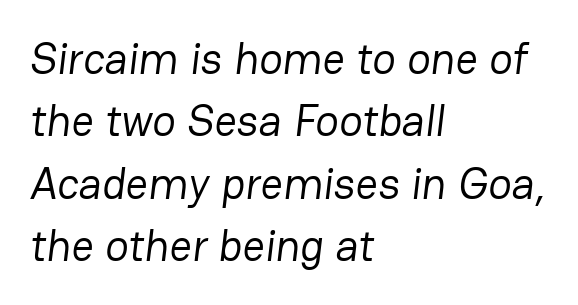
The face looks like a standard text weight, possibly lighter. This rendering uses left alignment, leaving the right contour irregular. The space beneath each line is pristine and unruled. Regular leading. Varying glyph widths throughout — classic text-font behaviour. Does extra space separate the letters? No, they use regular spacing.
